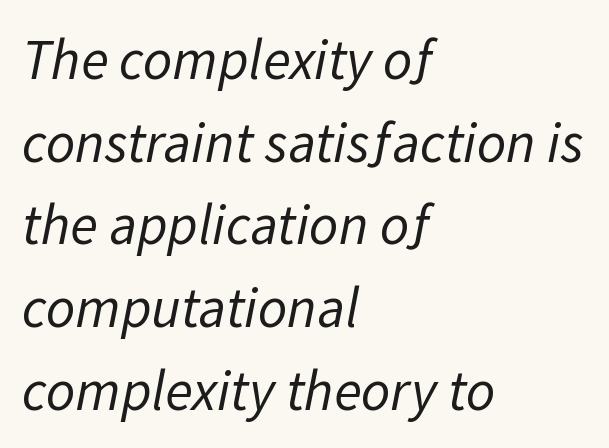
Character widths vary here, with narrow letters taking less room than wide ones. The letters look calm and open, with moderate or lighter stems. Classification — sans serif. Is there much room between lines? A standard amount, neither cramped nor airy. Type without underlining. Line starts are locked; line ends wander.
